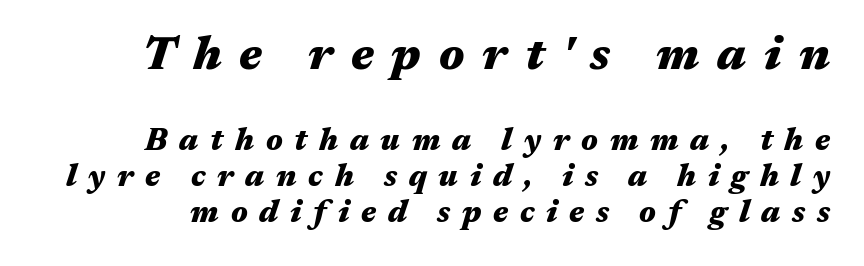
{"italic": "yes", "lean": "right", "slant_degrees": 17, "bold": "yes", "weight": "heavy", "width": "wide", "stroke_contrast": "medium", "x_height": "medium", "monospaced": "no", "underline": "no", "line_spacing_ratio": 1.17, "letter_spacing": "wide", "letter_spacing_em": 0.38, "larger_block": "first", "size_ratio": 1.52, "glyph_px": 47}
